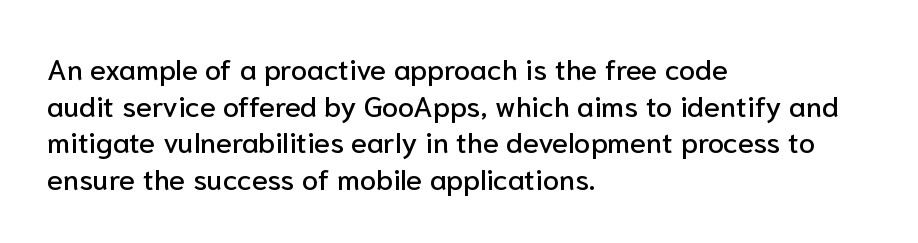
{"serif": "no", "italic": "no", "width": "normal", "stroke_contrast": "low", "x_height": "medium", "monospaced": "no", "underline": "no", "align": "left", "line_spacing": "normal", "line_spacing_ratio": 1.26, "letter_spacing": "normal", "letter_spacing_em": 0.0, "glyph_px": 29}
